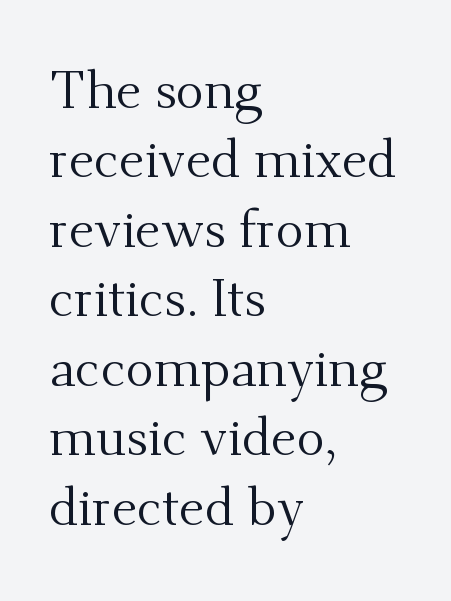
{"serif": "yes", "italic": "no", "bold": "no", "weight": "regular", "width": "normal", "stroke_contrast": "medium", "x_height": "small", "monospaced": "no", "underline": "no", "align": "left", "line_spacing": "normal", "line_spacing_ratio": 1.31, "letter_spacing": "normal", "letter_spacing_em": 0.0, "glyph_px": 53}
